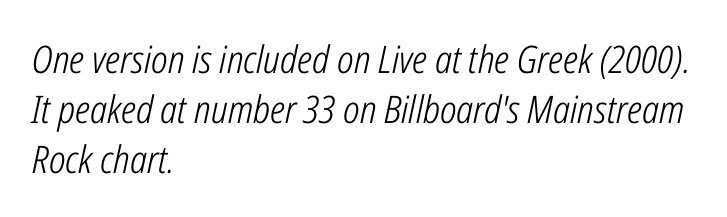
Q: Is the text bold? A: No.
Q: Is the text italic (slanted)? A: Yes, it leans right by about 12 degrees.
Q: Is the text underlined? A: No.
Q: How is the paragraph aligned? A: Left-aligned.
Q: Is the spacing between letters normal or unusually wide? A: Normal.
Q: Is the spacing between lines tight, normal or loose? A: Normal.
Q: Width (condensed, normal, or wide)? A: Condensed.
Q: Stroke contrast? A: Low.
Q: x-height? A: Medium.
Q: Monospaced? A: No.
